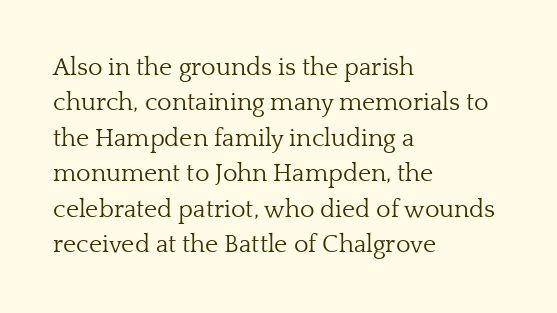
Q: Is the text bold? A: No.
Q: Is the text italic (slanted)? A: No, it is upright.
Q: Is the text underlined? A: No.
Q: How is the paragraph aligned? A: Left-aligned.
Q: Is the spacing between letters normal or unusually wide? A: Normal.
Q: Is the spacing between lines tight, normal or loose? A: Normal.
